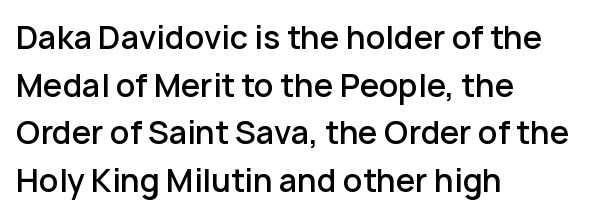
The foot of each line stays bare and open. Note the varied advance widths — an 'i' is clearly narrower than an 'm'. You can tell from the bare stems that sans-serif type was used. Teacher's note: observe the even left margin — that is flush-left alignment. Posture: vertical.
